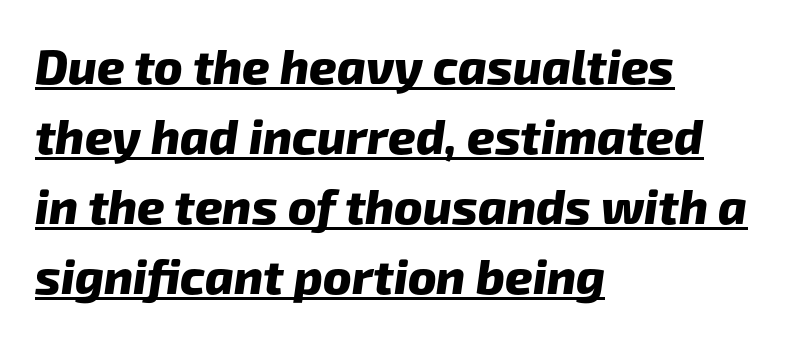
{"serif": "no", "bold": "yes", "weight": "heavy", "width": "normal", "stroke_contrast": "low", "x_height": "medium", "monospaced": "no", "underline": "yes", "align": "left", "line_spacing": "normal", "line_spacing_ratio": 1.46, "letter_spacing": "normal", "letter_spacing_em": 0.0, "glyph_px": 48}
